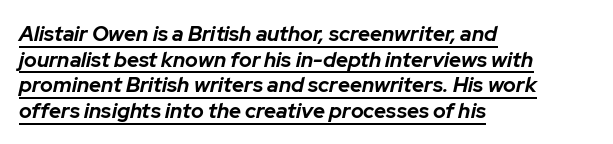
These words are printed bold, with thick strokes throughout. Compared with typical body copy, the letter spacing here is the same. Is the type slanted? Yes — the strokes lean at a clear angle. Beneath each row of characters lies a ruled line. The setting favours the left margin, as ordinary paragraphs usually do.
